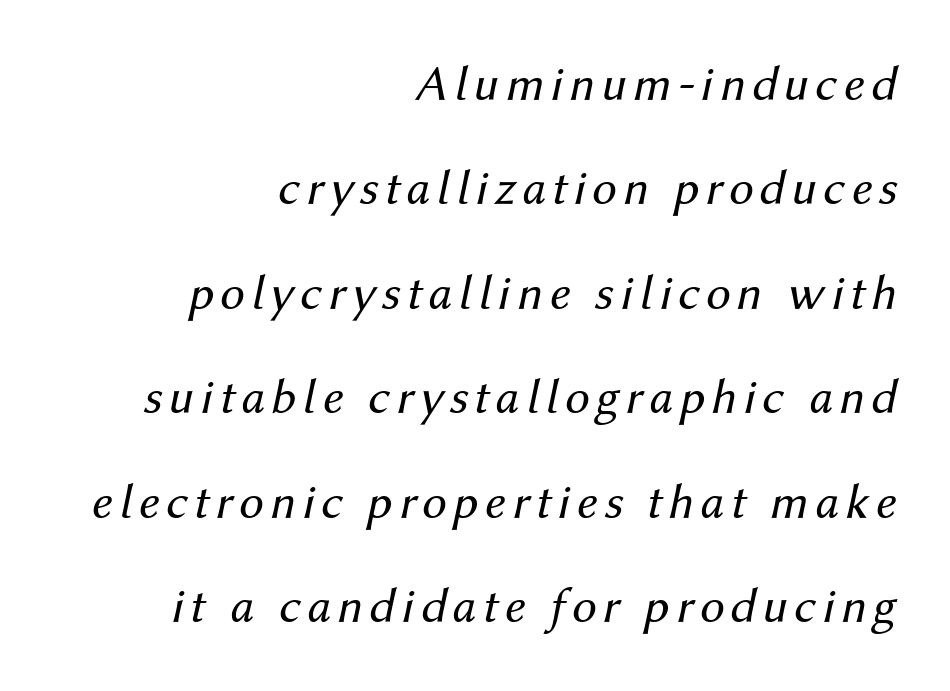
The image shows 50 px regular-weight type, italic (leaning right); set right-aligned, loose line spacing (2.09x), not underlined; medium stroke contrast and a medium x-height.
